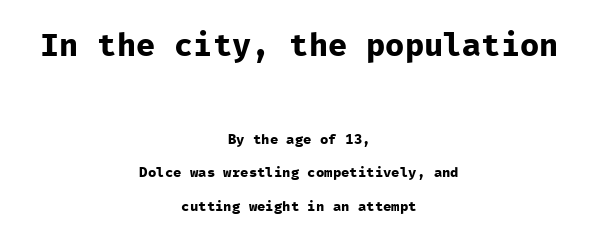
Q: Is the text bold? A: Yes.
Q: Is the text italic (slanted)? A: No, it is upright.
Q: Is the typeface a serif or a sans-serif typeface? A: Sans-serif.
Q: Is the text underlined? A: No.
Q: How is the paragraph aligned? A: Centered.
Q: Is the spacing between letters normal or unusually wide? A: Normal.
Q: Is the spacing between lines tight, normal or loose? A: Loose.
Q: Which block of text is set in a larger size, the first (top) or the second (bottom)? A: The first (top) one.
Q: Width (condensed, normal, or wide)? A: Normal.
Q: Stroke contrast? A: Low.
Q: x-height? A: Medium.
Q: Monospaced? A: Yes.
